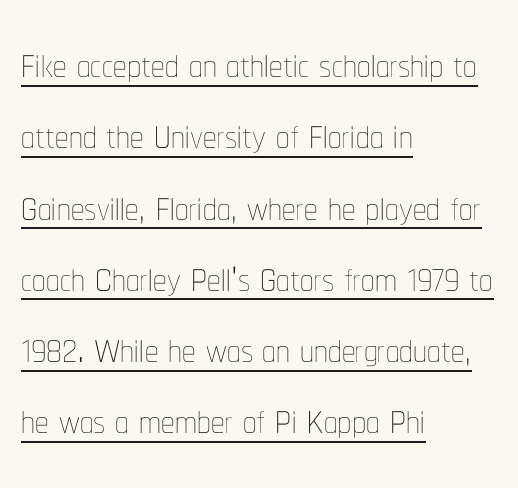
No italicization has been applied; the sample stays upright. Think standard paragraph weight, or any step lighter than that. One-word summary of the alignment: left. Students, observe: this is what conventionally led text looks like. Proportional: the letters do not fall into vertical columns. How are the letters spaced? Ordinarily, with no added tracking.
